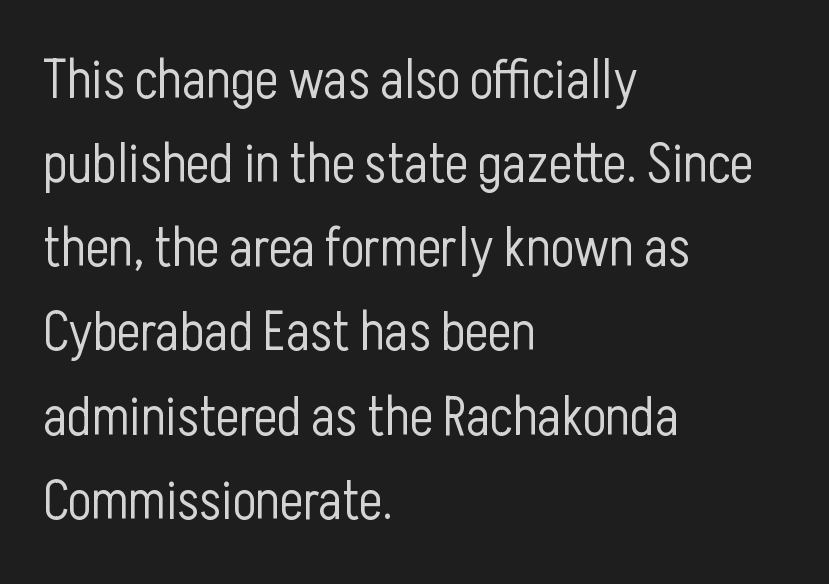
{"serif": "no", "italic": "no", "bold": "no", "weight": "light", "width": "condensed", "stroke_contrast": "low", "x_height": "medium", "monospaced": "no", "underline": "no", "align": "left", "line_spacing": "normal", "line_spacing_ratio": 1.53, "letter_spacing": "normal", "letter_spacing_em": 0.0, "glyph_px": 55}
